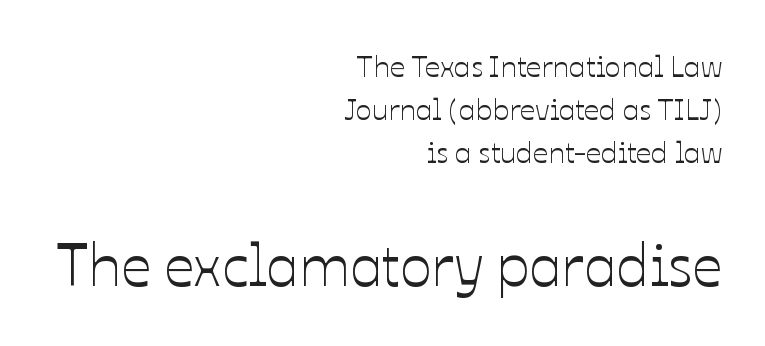
The image shows 59 px text type, upright; set right-aligned, normal line spacing (1.43x), normal letter spacing, not underlined; the second (bottom) block is 1.97x larger; low stroke contrast and a medium x-height.
